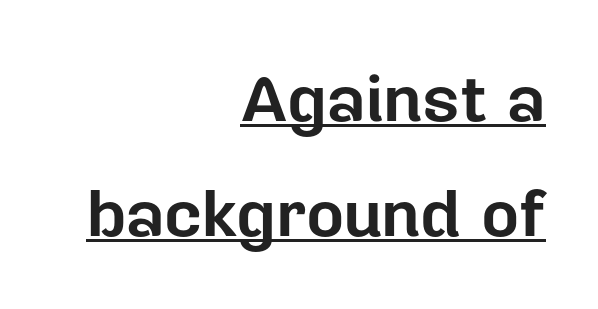
Proportional: the letters do not fall into vertical columns. The glyphs have the mass of a bold cut. The font's upright variant was chosen for this text. Leftover space on each line is placed entirely before the opening word. Emphasis is given by a line drawn under the lettering. Regarding serifs, this sample does without them.
